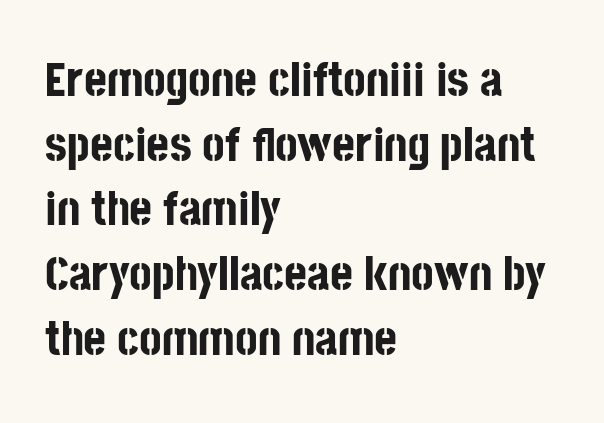
{"serif": "no", "italic": "no", "bold": "yes", "weight": "bold", "width": "condensed", "stroke_contrast": "low", "x_height": "large", "monospaced": "no", "underline": "no", "align": "left", "line_spacing": "normal", "line_spacing_ratio": 1.32, "letter_spacing": "normal", "letter_spacing_em": 0.0, "glyph_px": 49}
